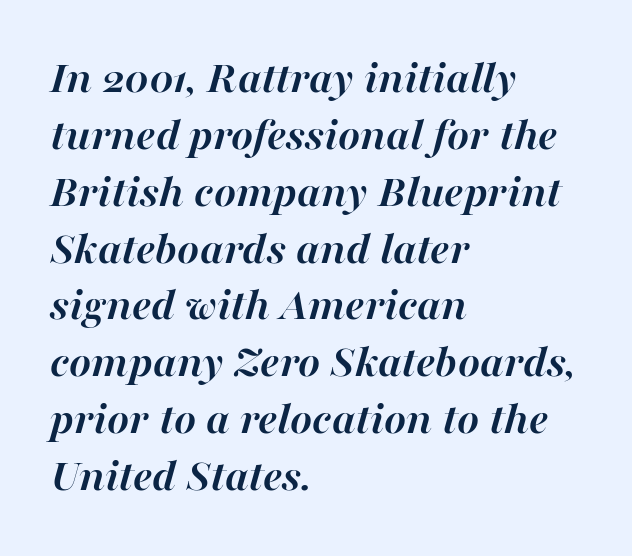
{"italic": "yes", "lean": "right", "slant_degrees": 16, "bold": "yes", "weight": "semibold", "width": "normal", "stroke_contrast": "high", "x_height": "medium", "monospaced": "no", "underline": "no", "align": "left", "line_spacing_ratio": 1.21, "letter_spacing": "normal", "letter_spacing_em": 0.0, "glyph_px": 47}
